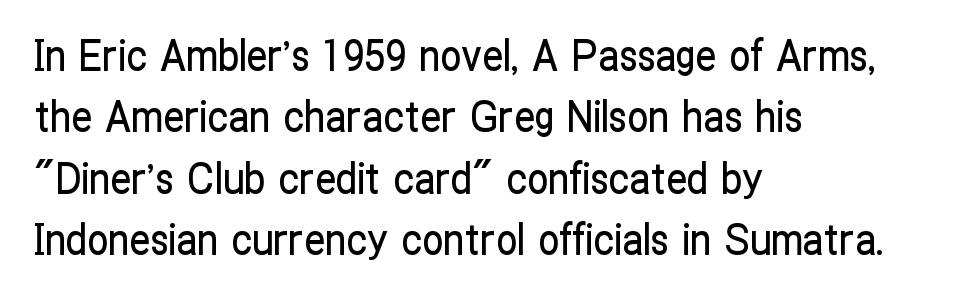
The image shows 42 px condensed sans-serif type, upright; set left-aligned, normal line spacing (1.46x), normal letter spacing, not underlined; low stroke contrast and a medium x-height.
